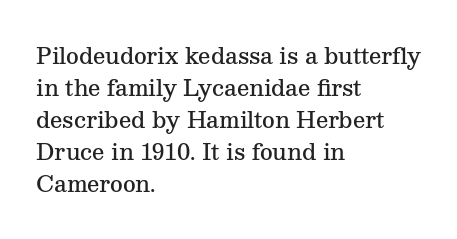
Check the space under the baseline: it is left empty. Style check: upright. The sample has been set in demibold, a notch under bold. Words appear dense and cohesive because spacing is normal. In terms of leading, this rendering sits right in the middle. Where is the straight margin? On the left.
